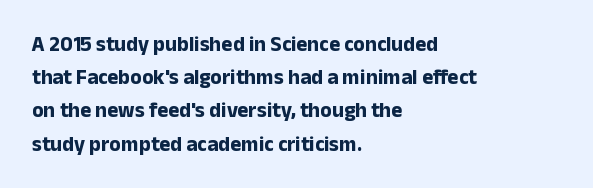
{"italic": "no", "bold": "yes", "underline": "no", "align": "left", "line_spacing": "normal", "line_spacing_ratio": 1.58, "letter_spacing": "normal", "letter_spacing_em": 0.0, "glyph_px": 21}
